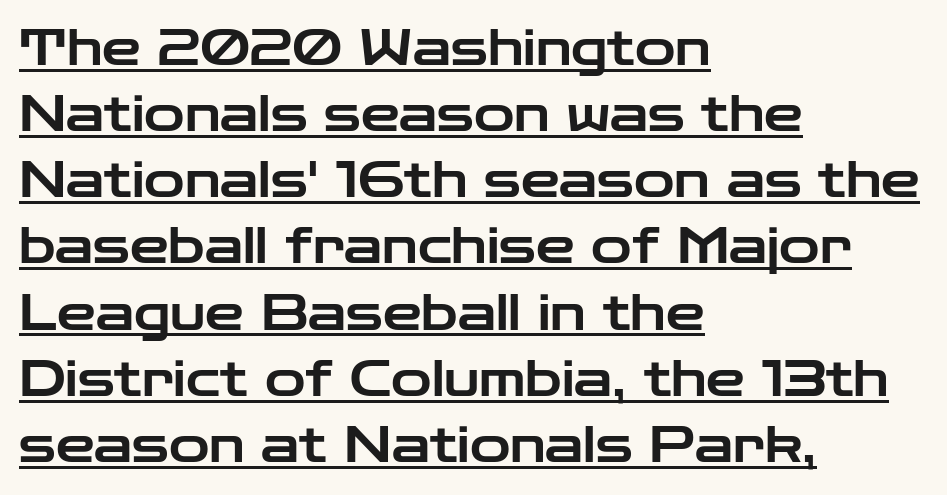
Q: Is the text italic (slanted)? A: No, it is upright.
Q: Is the typeface a serif or a sans-serif typeface? A: Sans-serif.
Q: Is the text underlined? A: Yes.
Q: How is the paragraph aligned? A: Left-aligned.
Q: Is the spacing between letters normal or unusually wide? A: Normal.
Q: Is the spacing between lines tight, normal or loose? A: Normal.
Q: Width (condensed, normal, or wide)? A: Wide.
Q: Stroke contrast? A: Low.
Q: x-height? A: Medium.
Q: Monospaced? A: No.
